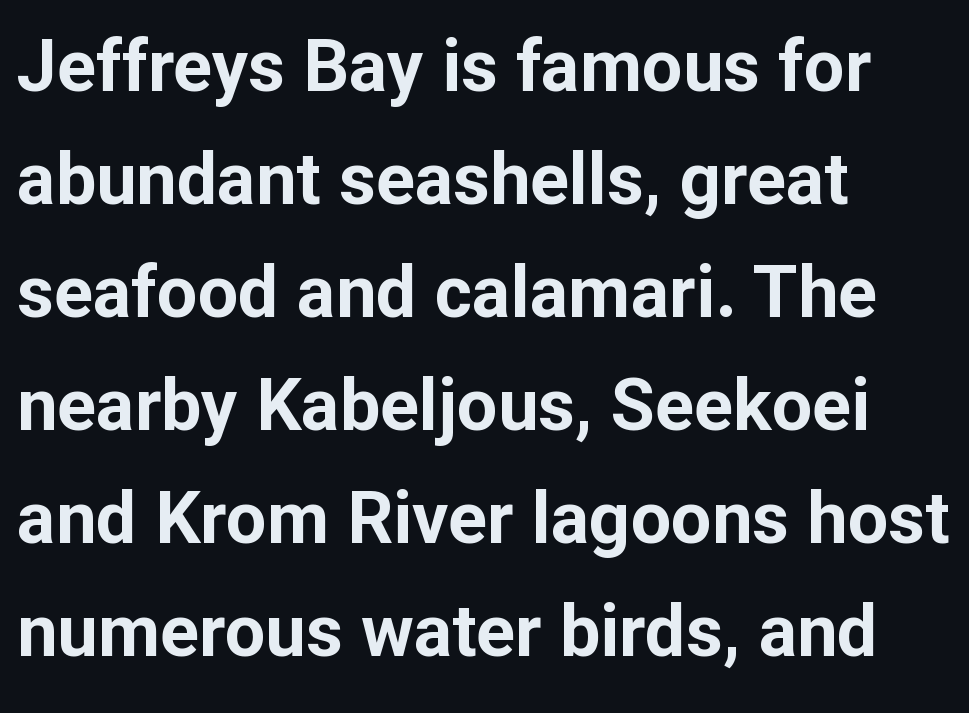
{"serif": "no", "italic": "no", "bold": "yes", "weight": "bold", "width": "normal", "stroke_contrast": "low", "x_height": "medium", "monospaced": "no", "underline": "no", "align": "left", "line_spacing": "normal", "line_spacing_ratio": 1.57, "letter_spacing": "normal", "letter_spacing_em": 0.0, "glyph_px": 72}
